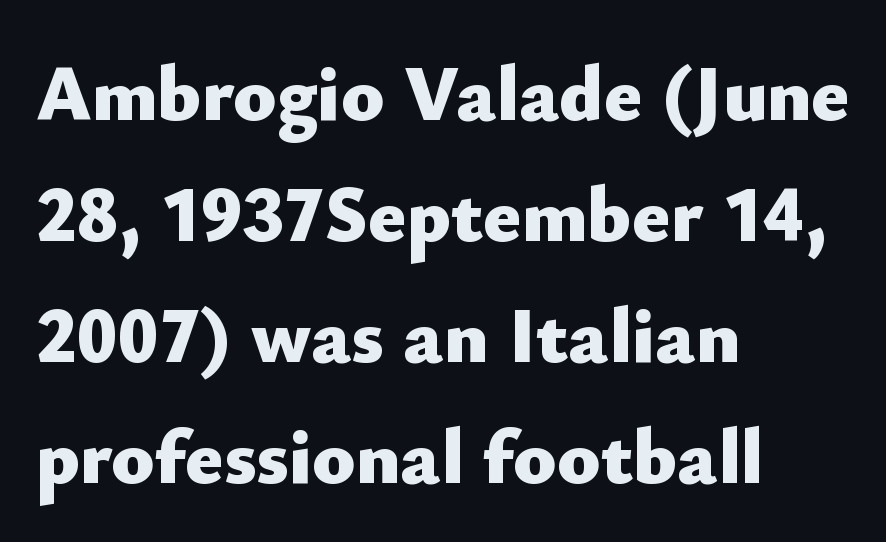
Letterform terminals end flat and unadorned throughout the passage. The sample has been set heavy, in full bold. Quick note: underline off. These lines sit exactly where default settings would place them. Here the designer chose a conventional face with non-uniform glyph widths.
